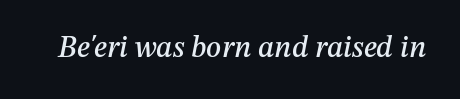
Q: Is the text italic (slanted)? A: Yes, it leans right by about 12 degrees.
Q: Is the text underlined? A: No.
Q: Is the spacing between letters normal or unusually wide? A: Normal.
Q: Width (condensed, normal, or wide)? A: Normal.
Q: Stroke contrast? A: Medium.
Q: x-height? A: Medium.
Q: Monospaced? A: No.
